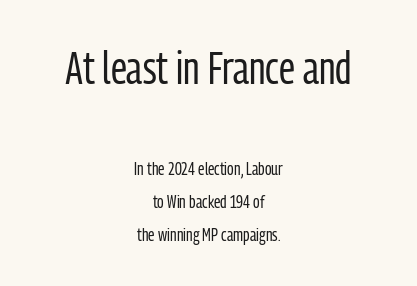
The image shows 45 px regular-weight, condensed sans-serif type, upright; set centered, line spacing 1.81x, normal letter spacing, not underlined; the first (top) block is 2.5x larger; low stroke contrast and a medium x-height.
